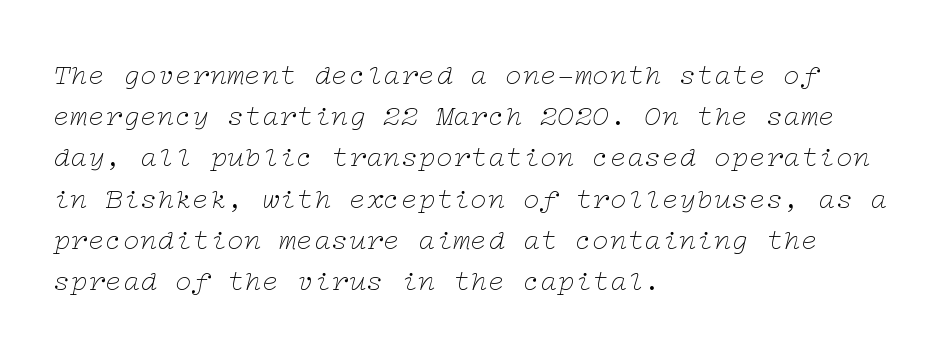
{"serif": "yes", "italic": "yes", "lean": "right", "slant_degrees": 12, "bold": "no", "weight": "thin", "width": "wide", "stroke_contrast": "low", "x_height": "medium", "underline": "no", "align": "left", "line_spacing": "normal", "line_spacing_ratio": 1.42, "letter_spacing": "normal", "letter_spacing_em": 0.0, "glyph_px": 29}
